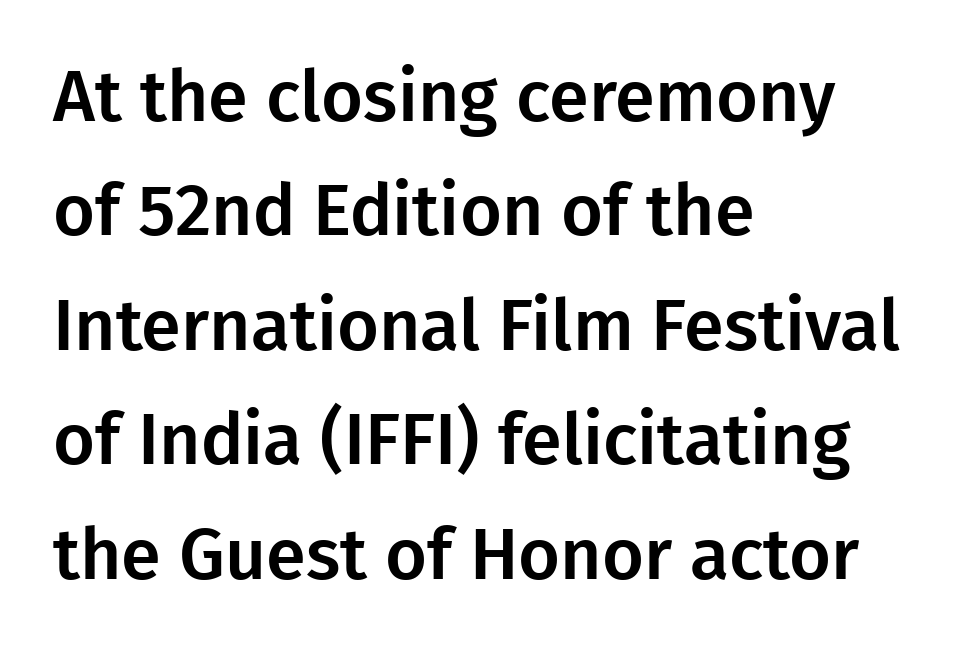
{"serif": "no", "italic": "no", "width": "normal", "stroke_contrast": "low", "x_height": "medium", "monospaced": "no", "underline": "no", "align": "left", "line_spacing": "normal", "line_spacing_ratio": 1.59, "letter_spacing": "normal", "letter_spacing_em": 0.0, "glyph_px": 72}
